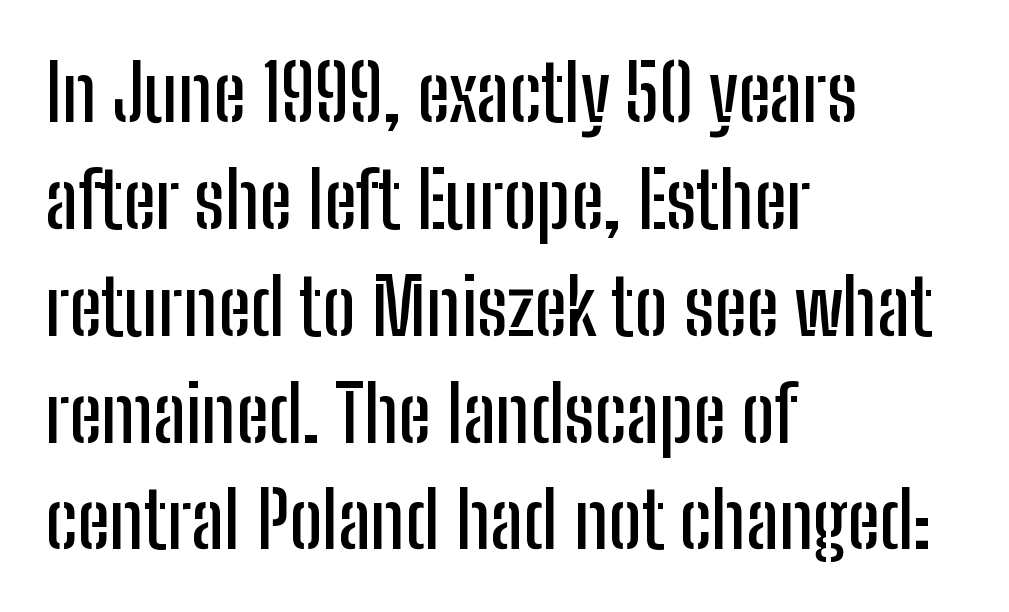
{"serif": "no", "italic": "no", "width": "condensed", "stroke_contrast": "low", "x_height": "medium", "monospaced": "no", "underline": "no", "align": "left", "line_spacing": "normal", "line_spacing_ratio": 1.37, "letter_spacing": "normal", "letter_spacing_em": 0.0, "glyph_px": 78}
